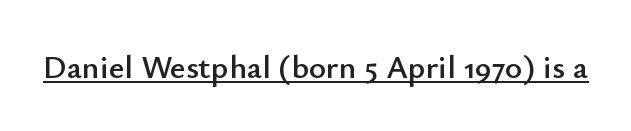
Q: Is the text italic (slanted)? A: No, it is upright.
Q: Is the typeface a serif or a sans-serif typeface? A: Sans-serif.
Q: Is the text underlined? A: Yes.
Q: Is the spacing between letters normal or unusually wide? A: Normal.
Q: Width (condensed, normal, or wide)? A: Normal.
Q: Stroke contrast? A: Low.
Q: x-height? A: Small.
Q: Monospaced? A: No.
